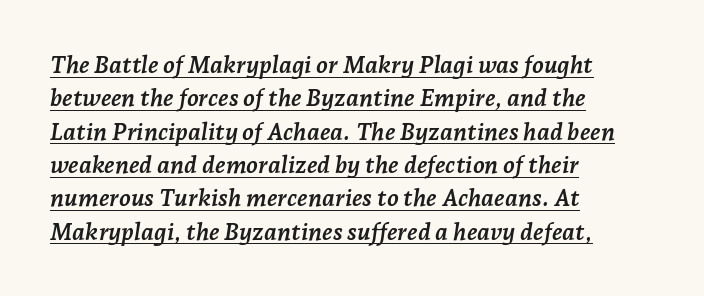
Q: Is the text bold? A: Yes.
Q: Is the text italic (slanted)? A: Yes, it leans right by about 7 degrees.
Q: Is the text underlined? A: Yes.
Q: How is the paragraph aligned? A: Left-aligned.
Q: Is the spacing between letters normal or unusually wide? A: Normal.
Q: Is the spacing between lines tight, normal or loose? A: Normal.
